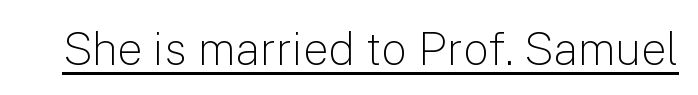
The image shows 45 px light sans-serif type, upright; set normal letter spacing, underlined; low stroke contrast and a medium x-height.
